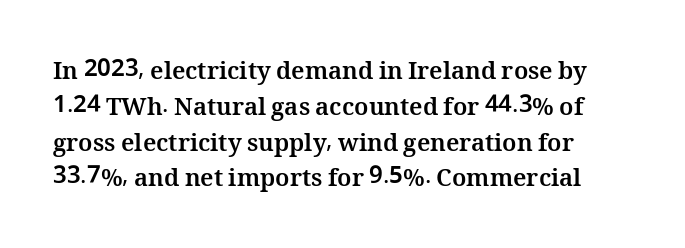
The image shows 24 px bold type, upright; set left-aligned, normal line spacing (1.49x), normal letter spacing, not underlined.
